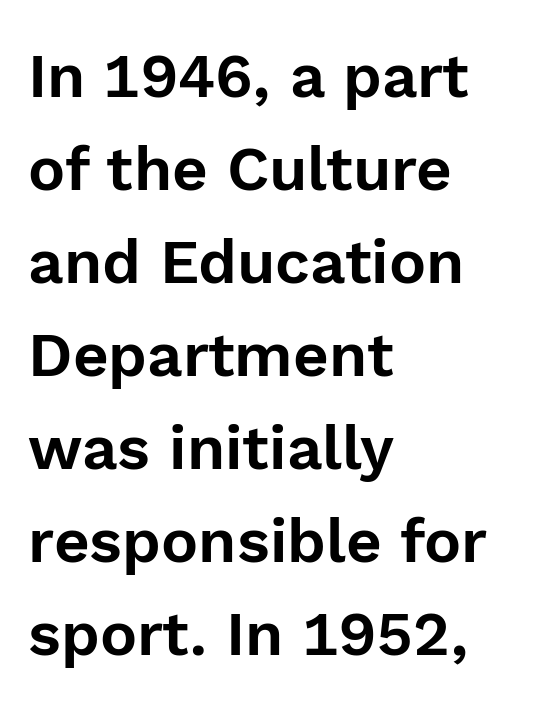
The image shows 62 px sans-serif type, upright; set left-aligned, normal line spacing (1.5x), normal letter spacing, not underlined; a medium x-height.
